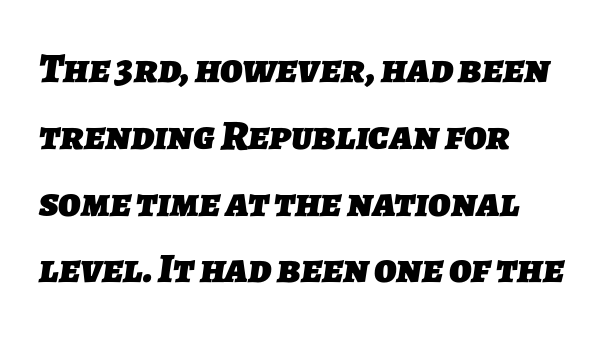
Q: Is the text bold? A: Yes.
Q: Is the typeface a serif or a sans-serif typeface? A: Sans-serif.
Q: Is the text underlined? A: No.
Q: How is the paragraph aligned? A: Left-aligned.
Q: Is the spacing between letters normal or unusually wide? A: Normal.
Q: Is the spacing between lines tight, normal or loose? A: Normal.
Q: Width (condensed, normal, or wide)? A: Normal.
Q: Stroke contrast? A: Low.
Q: x-height? A: Medium.
Q: Monospaced? A: No.
